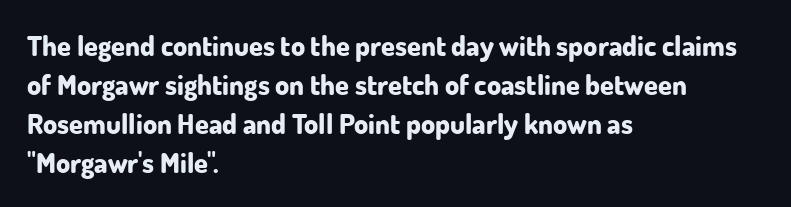
{"serif": "no", "italic": "no", "bold": "yes", "weight": "bold", "width": "normal", "stroke_contrast": "low", "x_height": "small", "monospaced": "no", "underline": "no", "align": "left", "line_spacing": "normal", "line_spacing_ratio": 1.39, "letter_spacing": "normal", "letter_spacing_em": 0.0, "glyph_px": 28}
